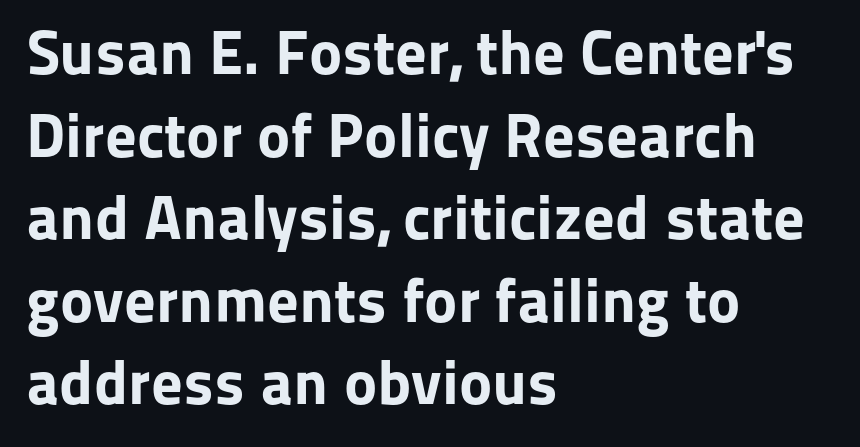
The image shows 63 px bold sans-serif type, upright; set left-aligned, normal line spacing (1.31x), normal letter spacing, not underlined; low stroke contrast and a medium x-height.
